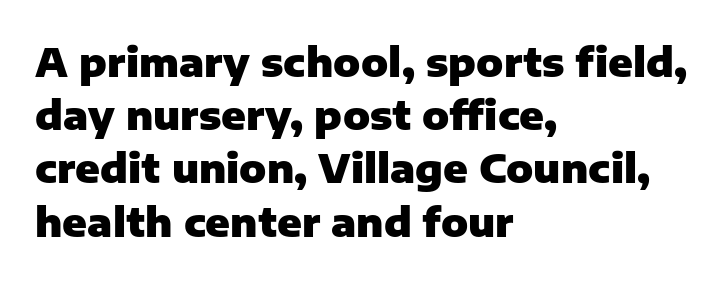
{"serif": "no", "italic": "no", "bold": "yes", "weight": "heavy", "width": "normal", "stroke_contrast": "low", "x_height": "medium", "monospaced": "no", "underline": "no", "align": "left", "line_spacing": "normal", "line_spacing_ratio": 1.33, "letter_spacing": "normal", "letter_spacing_em": 0.0, "glyph_px": 40}
